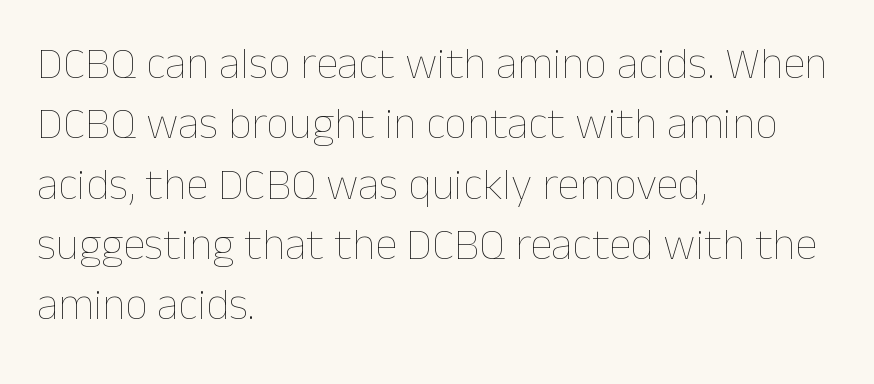
The image shows 45 px thin type, upright; set left-aligned, normal line spacing (1.34x), normal letter spacing, not underlined; low stroke contrast and a medium x-height.
